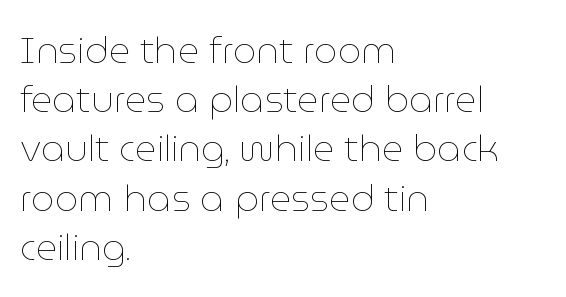
The image shows 37 px thin type, upright; set left-aligned, normal line spacing (1.33x), normal letter spacing, not underlined; low stroke contrast and a medium x-height.
